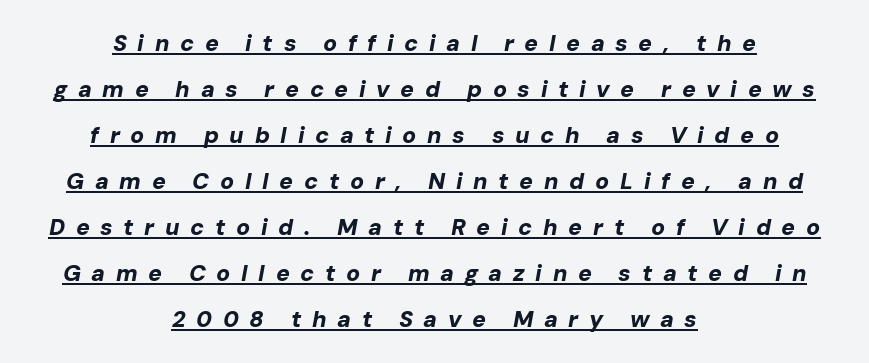
Horizontal alignment here is central, giving a formal, balanced look. The rendering uses a large line-height, opening up the rows. The letters are spread apart with noticeably loose tracking. These lines were composed using italics. Weight check: bold — yes, fully. Every word sits above its own underline.
